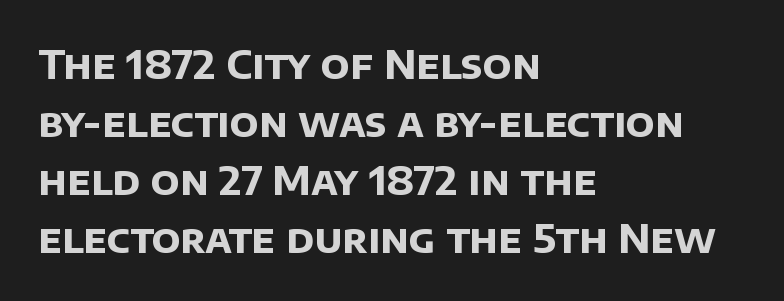
{"serif": "no", "bold": "yes", "weight": "bold", "width": "normal", "stroke_contrast": "low", "x_height": "large", "monospaced": "no", "underline": "no", "align": "left", "line_spacing": "normal", "line_spacing_ratio": 1.49, "letter_spacing": "normal", "letter_spacing_em": 0.0, "glyph_px": 39}
